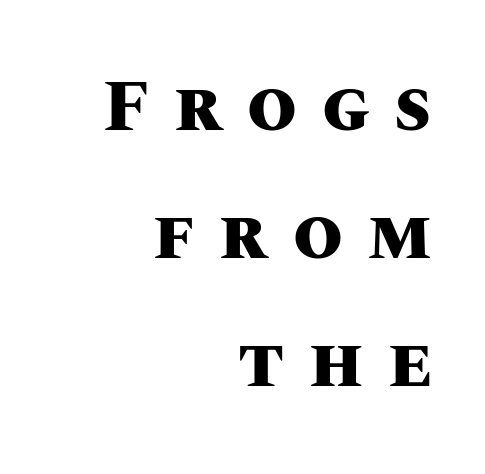
Q: Is the text bold? A: Yes.
Q: Is the text italic (slanted)? A: No, it is upright.
Q: Is the text underlined? A: No.
Q: How is the paragraph aligned? A: Right-aligned.
Q: Is the spacing between letters normal or unusually wide? A: Unusually wide.
Q: Width (condensed, normal, or wide)? A: Normal.
Q: Stroke contrast? A: Medium.
Q: x-height? A: Large.
Q: Monospaced? A: No.
